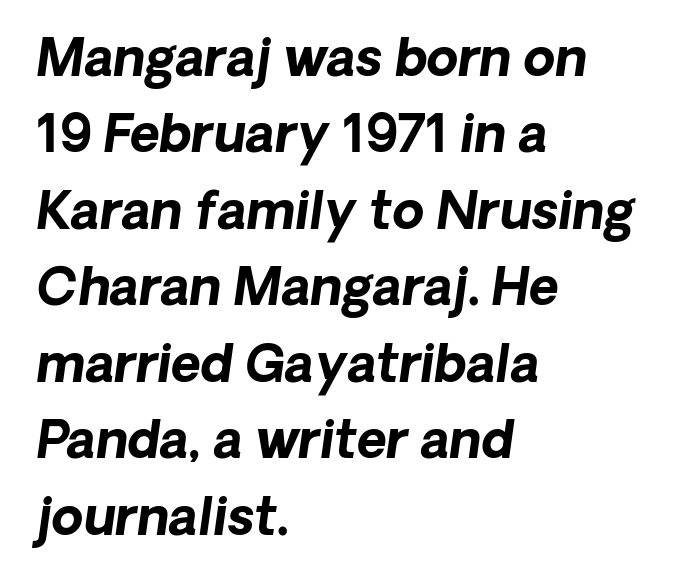
Descenders are the only things crossing below the line. The passage shown stacks its lines at a standard gap. All the whitespace from short lines collects on the right. What stands out about the letter spacing? Nothing — it is the standard amount. Proportional: the letters do not fall into vertical columns.
